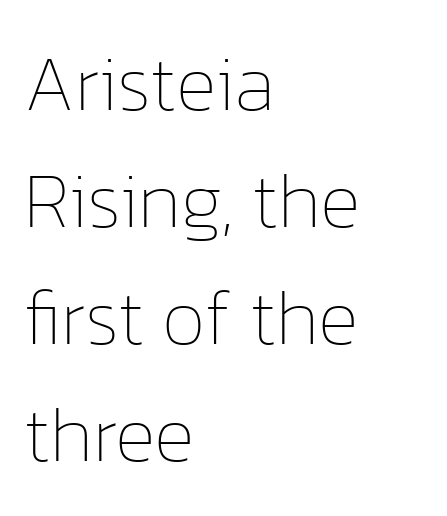
Q: Is the text bold? A: No.
Q: Is the text italic (slanted)? A: No, it is upright.
Q: Is the text underlined? A: No.
Q: How is the paragraph aligned? A: Left-aligned.
Q: Is the spacing between letters normal or unusually wide? A: Normal.
Q: Is the spacing between lines tight, normal or loose? A: Normal.
Q: Width (condensed, normal, or wide)? A: Normal.
Q: Stroke contrast? A: Low.
Q: x-height? A: Medium.
Q: Monospaced? A: No.
